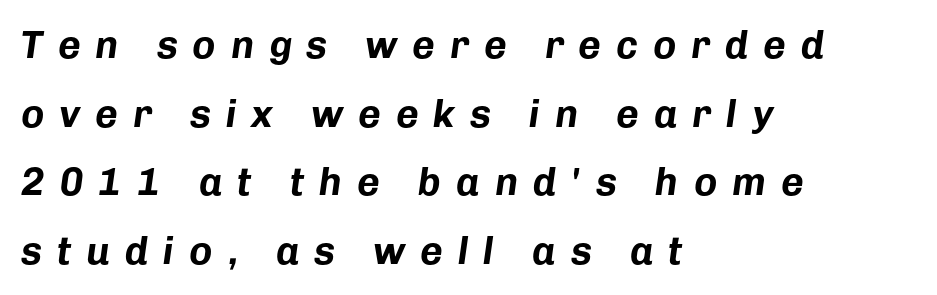
The image shows 39 px bold type, italic (leaning right); set left-aligned, line spacing 1.76x, unusually wide letter spacing (+0.38 em), not underlined; low stroke contrast and a medium x-height.
